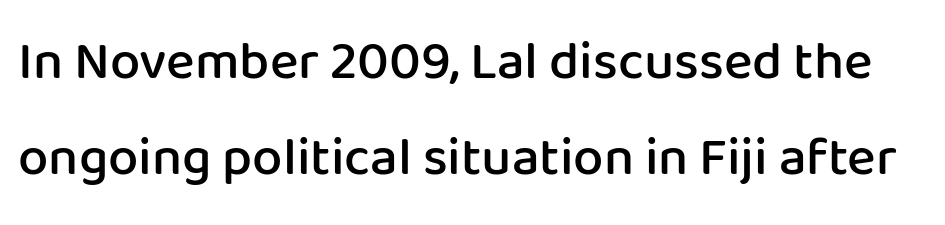
{"serif": "no", "italic": "no", "bold": "semi", "weight": "semibold", "width": "normal", "stroke_contrast": "low", "x_height": "medium", "monospaced": "no", "underline": "no", "line_spacing_ratio": 1.78, "letter_spacing": "normal", "letter_spacing_em": 0.0, "glyph_px": 54}
